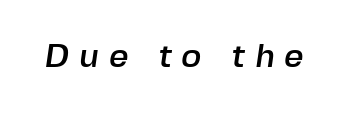
This sample has the flowing, uneven cadence of proportional lettering. Inter-character spacing is expanded well beyond the font's built-in metrics. Type without underlining. Classification — sans serif.
